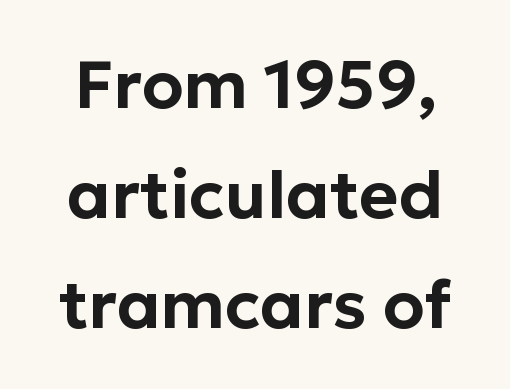
Glance below the letters and you will spot only blank space. Tracking here is standard; glyphs follow each other at the usual distance. The rendering shows plain stroke endings on the letterforms — a sans-serif design. The passage shown is typed in a proportional face where columns would drift. The passage shown stacks its lines at a standard gap. Notice how the stems are strictly vertical — no italics here.
